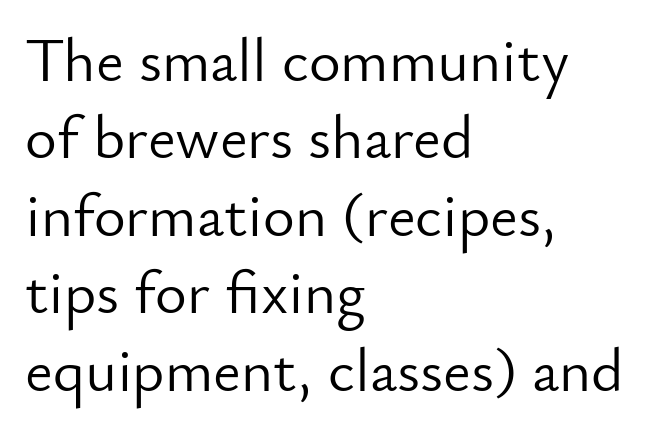
{"serif": "no", "italic": "no", "bold": "no", "weight": "light", "width": "normal", "stroke_contrast": "low", "x_height": "small", "monospaced": "no", "underline": "no", "align": "left", "line_spacing": "normal", "line_spacing_ratio": 1.27, "letter_spacing": "normal", "letter_spacing_em": 0.0, "glyph_px": 61}
